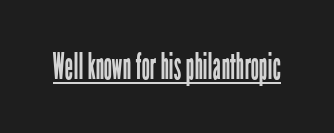
The image shows 37 px regular-weight, condensed sans-serif type, upright; set normal letter spacing, underlined; low stroke contrast and a medium x-height.
